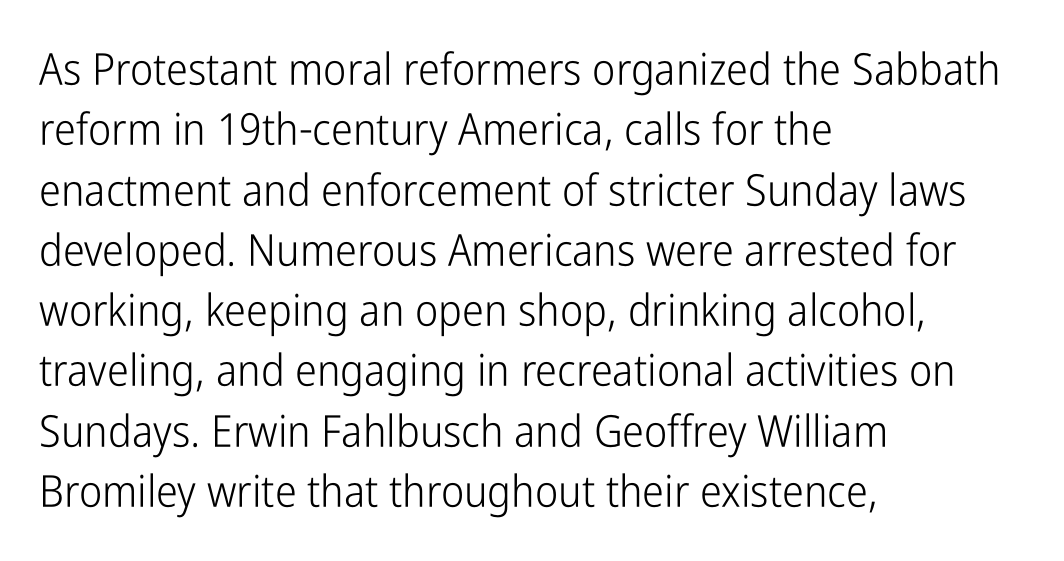
The image shows 44 px light, condensed sans-serif type, upright; set left-aligned, normal line spacing (1.37x), normal letter spacing, not underlined; low stroke contrast and a medium x-height.
